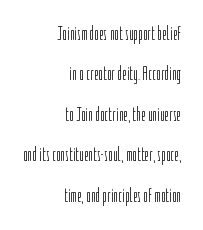
This sample uses plain, unmodified letter spacing. Rule under the text: the space is simply empty. Right-aligned paragraph, ragged on the left. Vertical spacing — loose.
